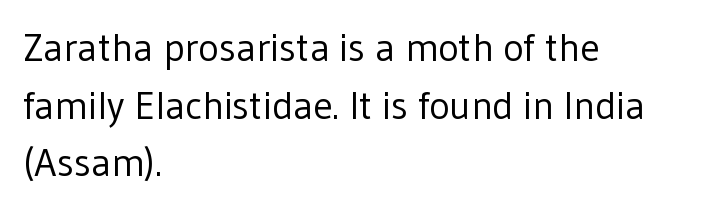
Nothing sits at the stroke ends, so this counts as sans-serif. Plain, unruled lines of type. Weight: in the light-to-regular range. The tracking reads as untouched default to a designer's eye.
